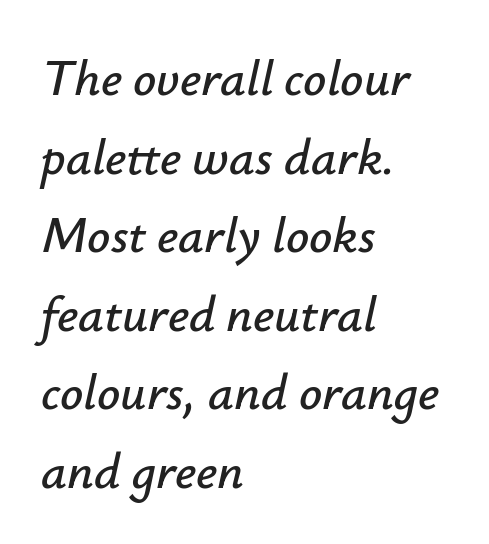
{"italic": "yes", "lean": "right", "slant_degrees": 12, "width": "normal", "stroke_contrast": "low", "x_height": "small", "monospaced": "no", "underline": "no", "align": "left", "line_spacing": "normal", "line_spacing_ratio": 1.54, "letter_spacing": "normal", "letter_spacing_em": 0.0, "glyph_px": 51}
